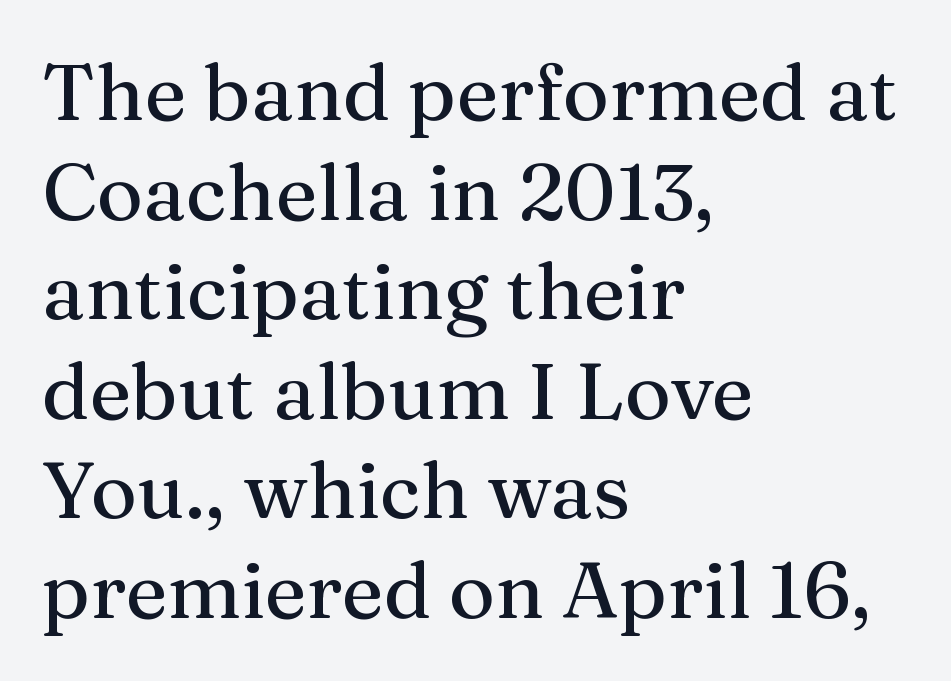
{"serif": "yes", "italic": "no", "width": "normal", "stroke_contrast": "medium", "x_height": "medium", "monospaced": "no", "underline": "no", "align": "left", "line_spacing": "normal", "line_spacing_ratio": 1.26, "letter_spacing": "normal", "letter_spacing_em": 0.0, "glyph_px": 79}
